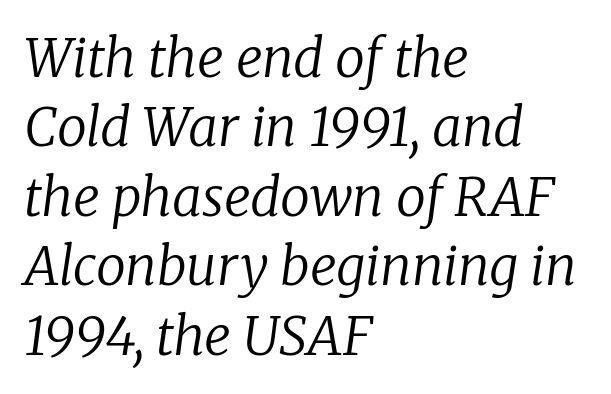
Q: Is the text bold? A: No.
Q: Is the text italic (slanted)? A: Yes, it leans right by about 8 degrees.
Q: Is the typeface a serif or a sans-serif typeface? A: Serif.
Q: Is the text underlined? A: No.
Q: How is the paragraph aligned? A: Left-aligned.
Q: Is the spacing between letters normal or unusually wide? A: Normal.
Q: Is the spacing between lines tight, normal or loose? A: Normal.
Q: Width (condensed, normal, or wide)? A: Normal.
Q: Stroke contrast? A: Low.
Q: x-height? A: Medium.
Q: Monospaced? A: No.
